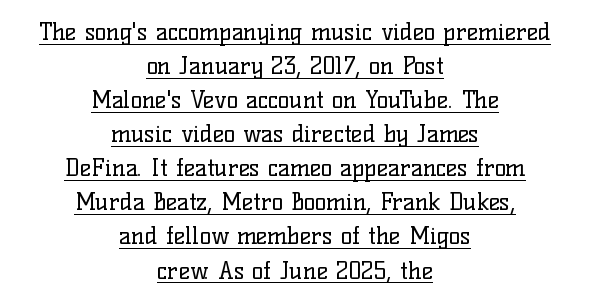
The image shows 24 px text type, upright; set centered, normal line spacing (1.42x), normal letter spacing, underlined.
